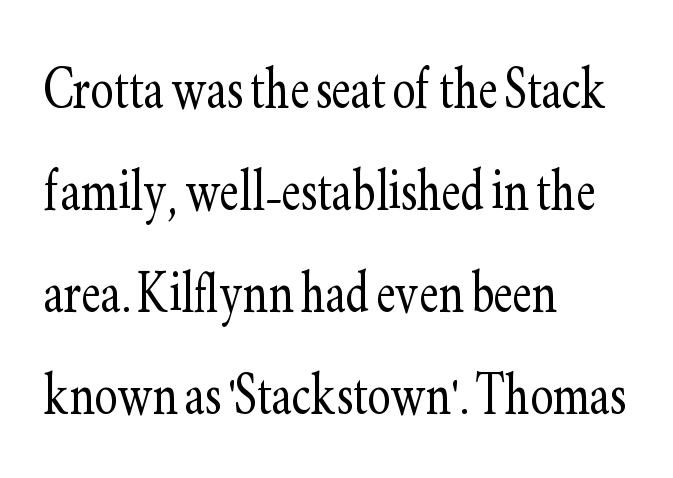
Q: Is the text bold? A: No.
Q: Is the text italic (slanted)? A: No, it is upright.
Q: Is the typeface a serif or a sans-serif typeface? A: Serif.
Q: Is the text underlined? A: No.
Q: How is the paragraph aligned? A: Left-aligned.
Q: Is the spacing between letters normal or unusually wide? A: Normal.
Q: Is the spacing between lines tight, normal or loose? A: Normal.
Q: Width (condensed, normal, or wide)? A: Condensed.
Q: Stroke contrast? A: Low.
Q: x-height? A: Small.
Q: Monospaced? A: No.
